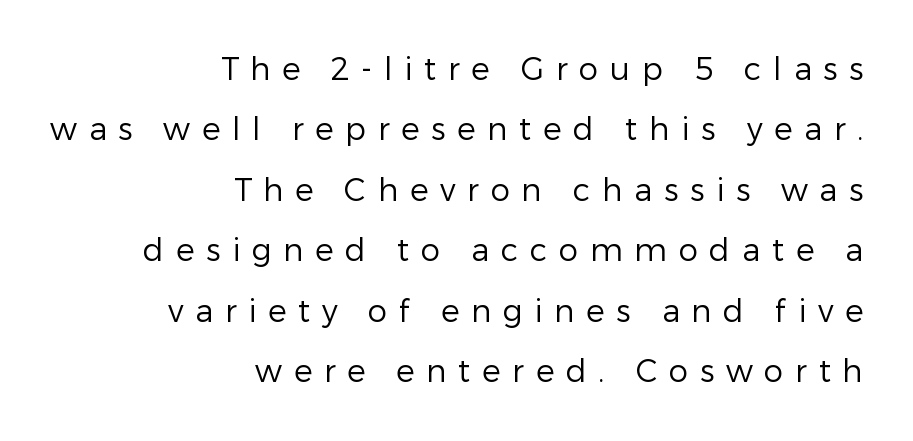
Q: Is the text bold? A: No.
Q: Is the text italic (slanted)? A: No, it is upright.
Q: Is the typeface a serif or a sans-serif typeface? A: Sans-serif.
Q: Is the text underlined? A: No.
Q: How is the paragraph aligned? A: Right-aligned.
Q: Is the spacing between letters normal or unusually wide? A: Unusually wide.
Q: Is the spacing between lines tight, normal or loose? A: Loose.
Q: Width (condensed, normal, or wide)? A: Normal.
Q: Stroke contrast? A: Low.
Q: x-height? A: Medium.
Q: Monospaced? A: No.
